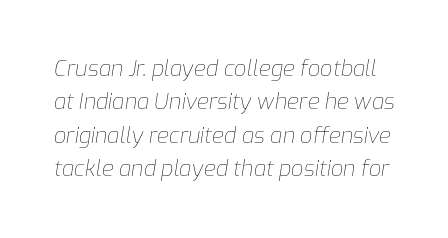
Q: Is the text bold? A: No.
Q: Is the text italic (slanted)? A: Yes, it leans right by about 9 degrees.
Q: Is the text underlined? A: No.
Q: Is the spacing between letters normal or unusually wide? A: Normal.
Q: Is the spacing between lines tight, normal or loose? A: Normal.
